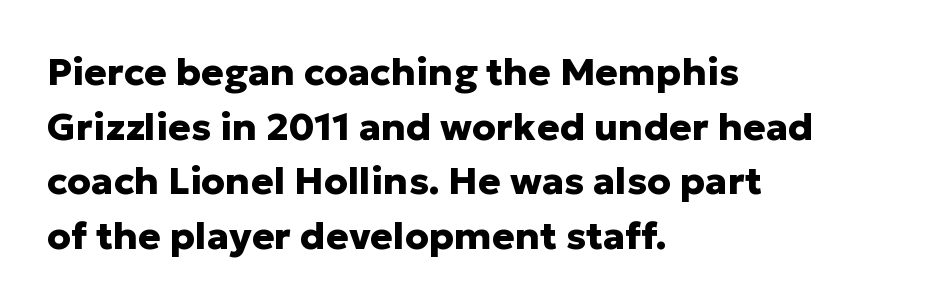
These words are printed bold, with thick strokes throughout. A bare baseline throughout the passage. The glyphs in this specimen are sans serif. A typesetter would call this proportional, since set widths differ per character. Italic: no, the glyphs are upright roman. The lines in this sample share a left origin and differ only in where they stop.
